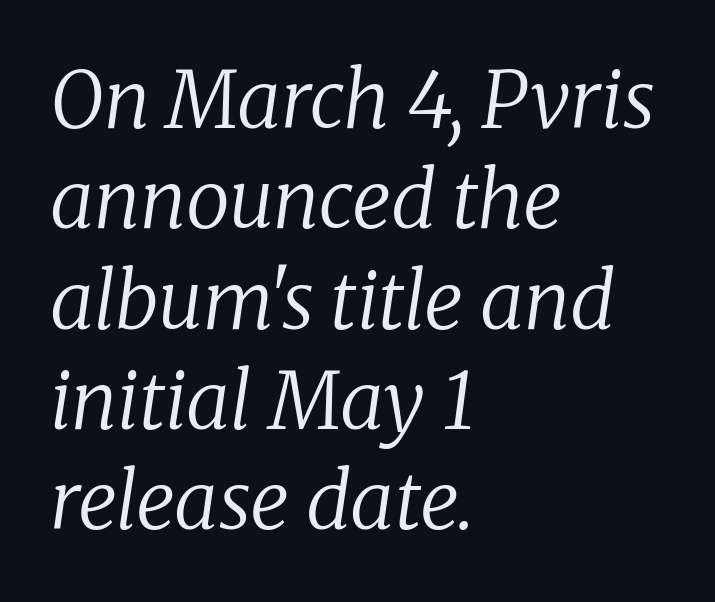
{"serif": "yes", "italic": "yes", "lean": "right", "slant_degrees": 8, "bold": "no", "weight": "regular", "width": "normal", "stroke_contrast": "low", "x_height": "medium", "monospaced": "no", "underline": "no", "align": "left", "line_spacing": "normal", "line_spacing_ratio": 1.27, "letter_spacing": "normal", "letter_spacing_em": 0.0, "glyph_px": 79}
